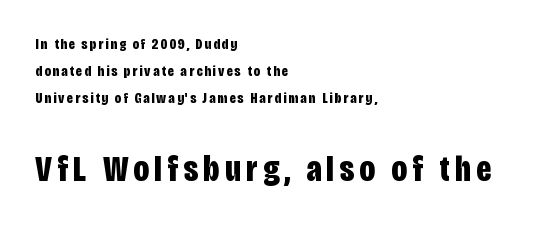
A typesetter would mark this as roman, not italic. Typesetter's note — lower block bumped up in size, upper block left smaller. Strong, thick strokes mark this as bold type. Alignment: flush left. Here the designer chose a conventional face with non-uniform glyph widths. The face used here is a sans, in the tradition of grotesques and geometrics.
